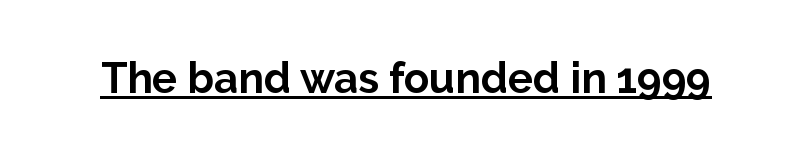
Q: Is the text bold? A: Yes.
Q: Is the text italic (slanted)? A: No, it is upright.
Q: Is the typeface a serif or a sans-serif typeface? A: Sans-serif.
Q: Is the text underlined? A: Yes.
Q: Is the spacing between letters normal or unusually wide? A: Normal.
Q: Width (condensed, normal, or wide)? A: Normal.
Q: Stroke contrast? A: Low.
Q: x-height? A: Medium.
Q: Monospaced? A: No.
